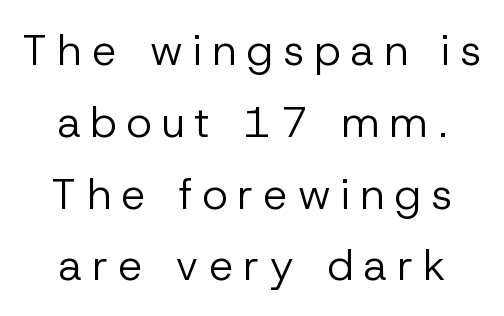
The whitespace from short lines is split evenly between both sides. Check where the strokes stop: nothing finishes them off — pure sans. Do the characters align in a grid? No, the font is proportional. Is there much room between lines? A standard amount, neither cramped nor airy. The specimen reads as upright at a glance.
